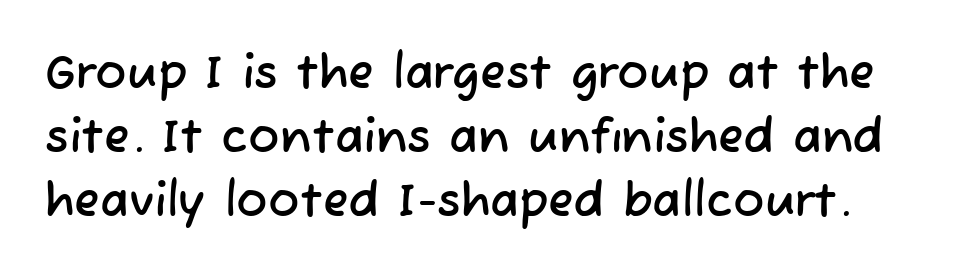
The image shows 47 px sans-serif type; set normal line spacing (1.36x), normal letter spacing, not underlined; low stroke contrast and a medium x-height.
